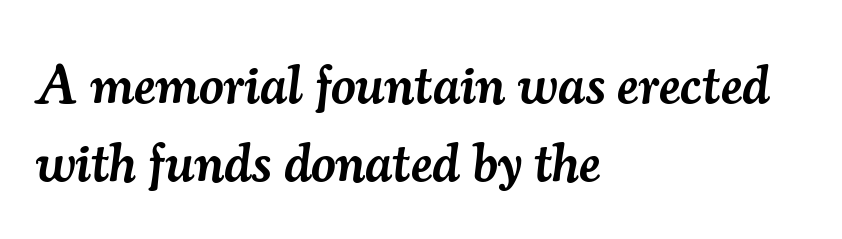
Note the varied advance widths — an 'i' is clearly narrower than an 'm'. A bare baseline throughout the passage. Leading: standard. Classification — serif.
